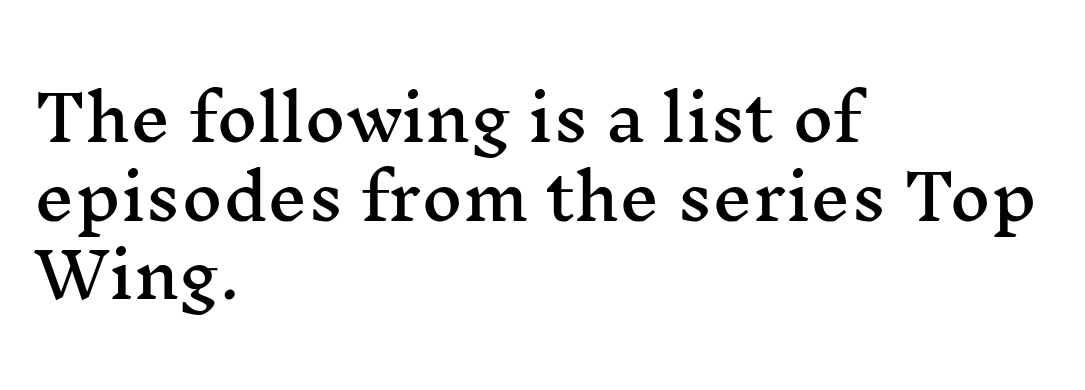
Q: Is the text italic (slanted)? A: No, it is upright.
Q: Is the typeface a serif or a sans-serif typeface? A: Serif.
Q: Is the text underlined? A: No.
Q: How is the paragraph aligned? A: Left-aligned.
Q: Is the spacing between letters normal or unusually wide? A: Normal.
Q: Is the spacing between lines tight, normal or loose? A: Normal.
Q: Width (condensed, normal, or wide)? A: Wide.
Q: Stroke contrast? A: Medium.
Q: x-height? A: Medium.
Q: Monospaced? A: No.
